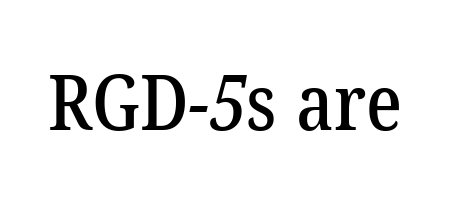
Note the varied advance widths — an 'i' is clearly narrower than an 'm'. Compared with typical body copy, the letter spacing here is the same. Clear beneath every line of the passage. Serifs: yes, visible at the terminals of the letterforms.
